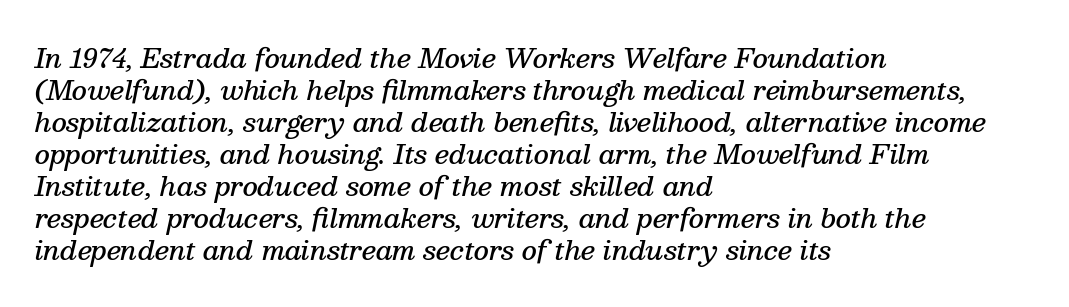
{"italic": "yes", "lean": "right", "slant_degrees": 13, "bold": "semi", "underline": "no", "align": "left", "line_spacing_ratio": 1.23, "letter_spacing": "normal", "letter_spacing_em": 0.0, "glyph_px": 26}
